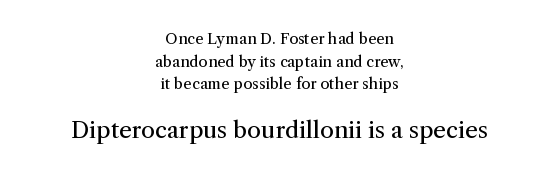
{"italic": "no", "bold": "no", "underline": "no", "align": "center", "line_spacing": "normal", "line_spacing_ratio": 1.51, "letter_spacing": "normal", "letter_spacing_em": 0.0, "larger_block": "second", "size_ratio": 1.53, "glyph_px": 23}
